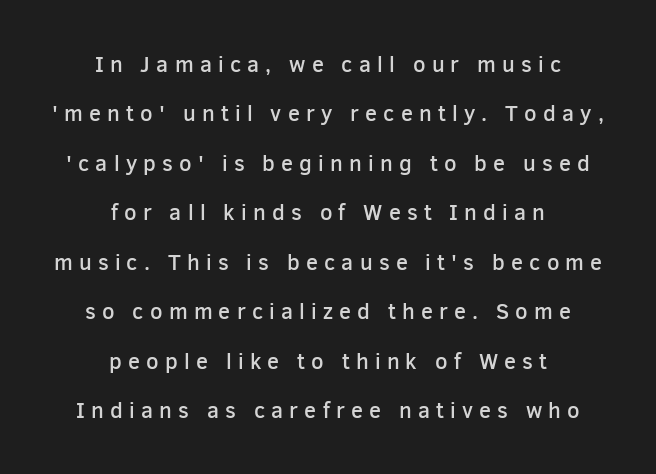
No word sits above an underline. Is there much room between lines? Yes — plenty of vertical air separates them. A typesetter would call this heavily tracked-out type. Leftover space on each line is divided equally before and after the words. The typography opts for an upright posture over an oblique one. Each glyph is drawn with semibold strokes, heavier than normal yet not fully bold.
